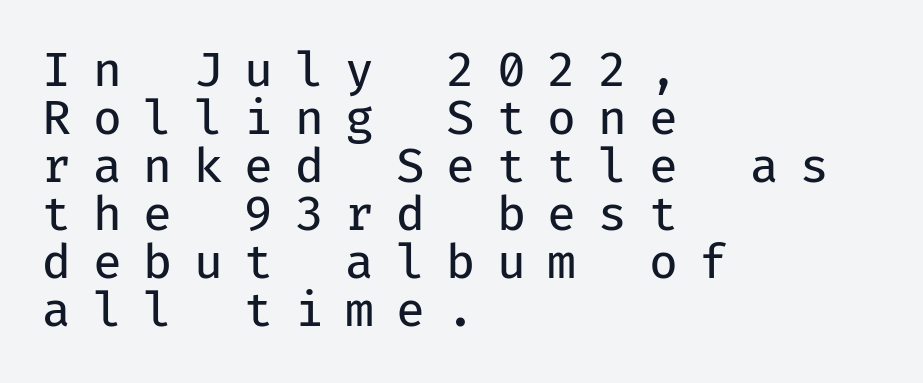
{"serif": "no", "italic": "no", "bold": "no", "weight": "regular", "width": "normal", "stroke_contrast": "low", "x_height": "medium", "monospaced": "yes", "underline": "no", "align": "left", "line_spacing": "tight", "line_spacing_ratio": 1.02, "letter_spacing": "wide", "letter_spacing_em": 0.46, "glyph_px": 47}
